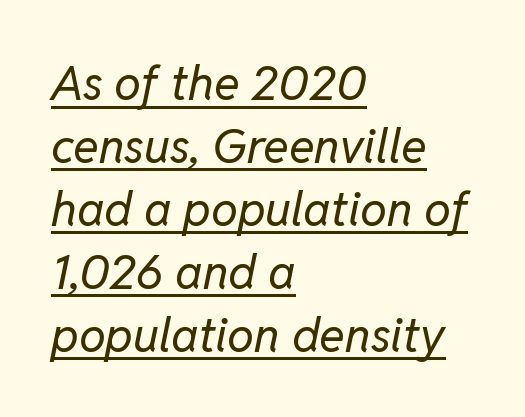
Q: Is the text bold? A: No.
Q: Is the text italic (slanted)? A: Yes, it leans right by about 11 degrees.
Q: Is the text underlined? A: Yes.
Q: How is the paragraph aligned? A: Left-aligned.
Q: Is the spacing between letters normal or unusually wide? A: Normal.
Q: Is the spacing between lines tight, normal or loose? A: Normal.
Q: Width (condensed, normal, or wide)? A: Normal.
Q: Stroke contrast? A: Low.
Q: x-height? A: Medium.
Q: Monospaced? A: No.
